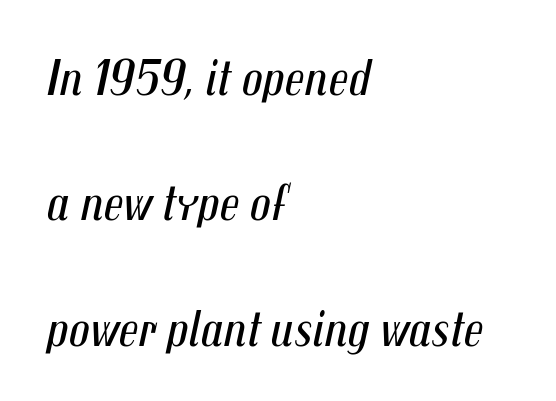
The image shows 52 px regular-weight, condensed type, italic (leaning right); set left-aligned, loose line spacing (2.41x), normal letter spacing, not underlined; medium stroke contrast and a medium x-height.
